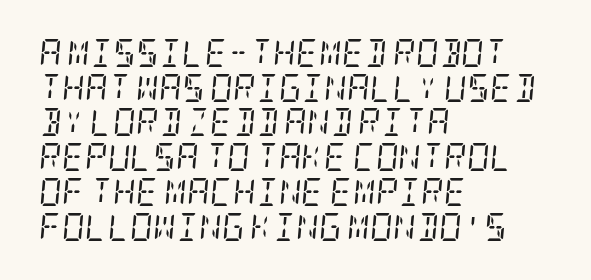
The image shows 28 px regular-weight, condensed serif type, italic (leaning right); set left-aligned, line spacing 1.24x, normal letter spacing, not underlined; low stroke contrast and a large x-height.
